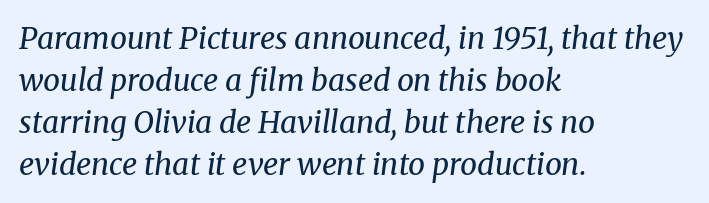
The image shows 30 px regular-weight serif type, italic (leaning right); set left-aligned, normal line spacing (1.4x), normal letter spacing, not underlined; medium stroke contrast and a medium x-height.
